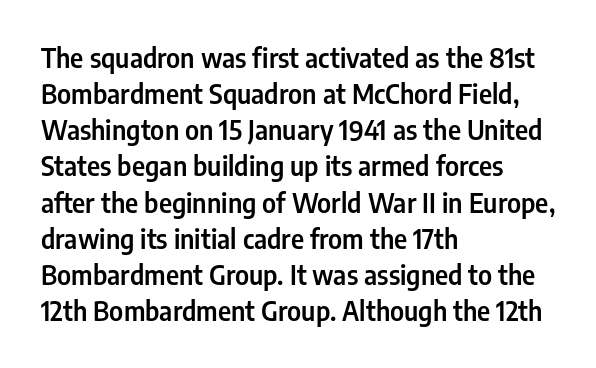
{"italic": "no", "underline": "no", "align": "left", "line_spacing": "normal", "line_spacing_ratio": 1.39, "letter_spacing": "normal", "letter_spacing_em": 0.0, "glyph_px": 26}
